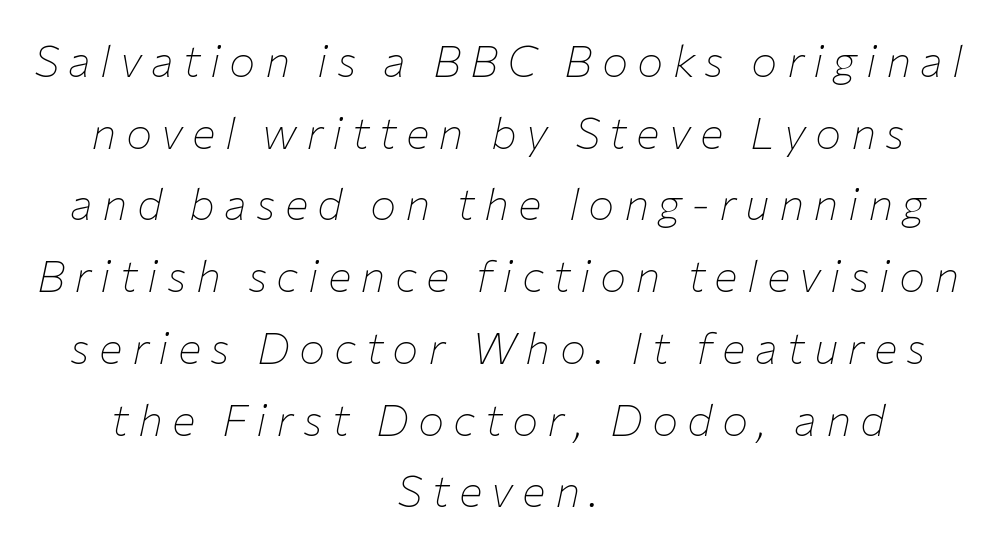
Check the space under the baseline: it is left empty. These lines were composed using italics. If you folded the block vertically in half, each line would mirror itself in length. Ink coverage per letter is moderate at most. Inter-character spacing is expanded well beyond the font's built-in metrics. A typesetter would call this proportional, since set widths differ per character.
